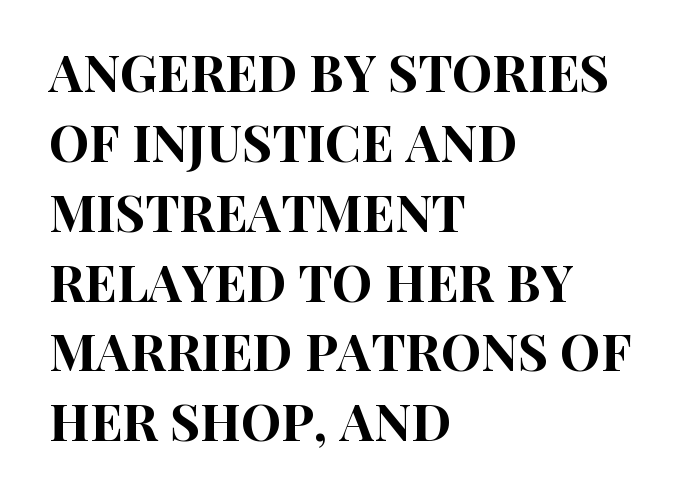
Q: Is the text italic (slanted)? A: No, it is upright.
Q: Is the typeface a serif or a sans-serif typeface? A: Sans-serif.
Q: Is the text underlined? A: No.
Q: How is the paragraph aligned? A: Left-aligned.
Q: Is the spacing between letters normal or unusually wide? A: Normal.
Q: Is the spacing between lines tight, normal or loose? A: Normal.
Q: Width (condensed, normal, or wide)? A: Condensed.
Q: Stroke contrast? A: High.
Q: x-height? A: Large.
Q: Monospaced? A: No.
